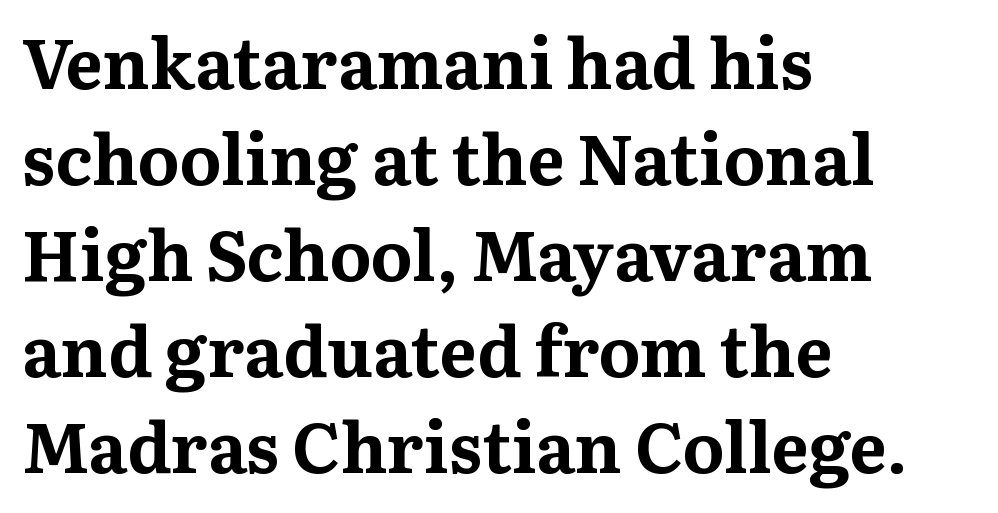
A bare baseline throughout the passage. The lettering stays uniformly vertical, giving the passage a roman look. The designer went with a serif here, giving each stem small feet. Here the designer chose a conventional face with non-uniform glyph widths. The text block is weighted toward the left margin, trailing off unevenly rightward.
